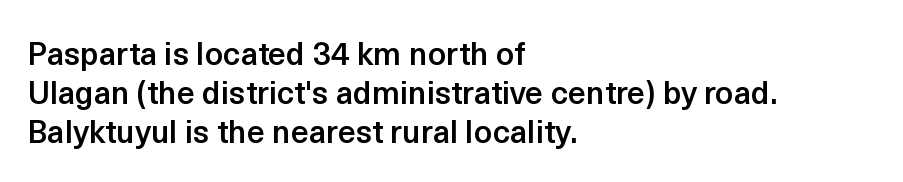
{"serif": "no", "italic": "no", "bold": "semi", "weight": "semibold", "width": "normal", "x_height": "medium", "monospaced": "no", "underline": "no", "align": "left", "line_spacing_ratio": 1.22, "letter_spacing": "normal", "letter_spacing_em": 0.0, "glyph_px": 32}
